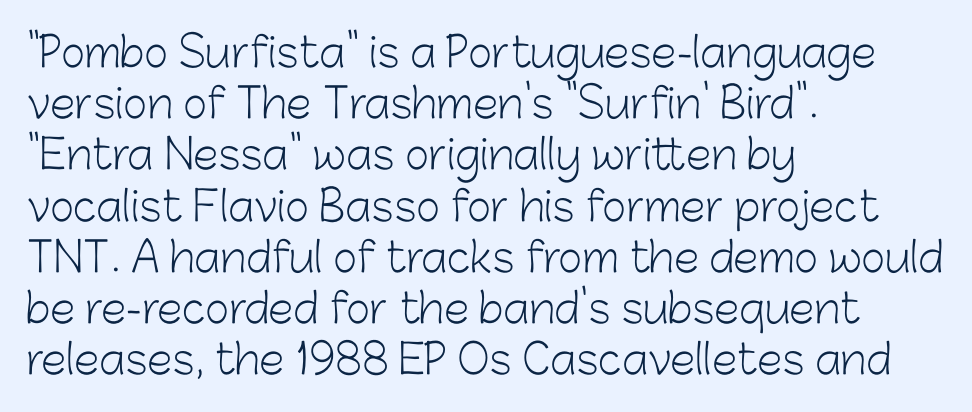
Q: Is the text bold? A: No.
Q: Is the text italic (slanted)? A: No, it is upright.
Q: Is the typeface a serif or a sans-serif typeface? A: Sans-serif.
Q: Is the text underlined? A: No.
Q: How is the paragraph aligned? A: Left-aligned.
Q: Is the spacing between letters normal or unusually wide? A: Normal.
Q: Is the spacing between lines tight, normal or loose? A: Normal.
Q: Width (condensed, normal, or wide)? A: Normal.
Q: Stroke contrast? A: Low.
Q: x-height? A: Medium.
Q: Monospaced? A: No.
